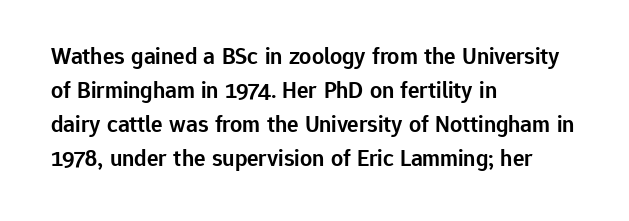
Q: Is the text bold? A: Semi-bold.
Q: Is the text italic (slanted)? A: No, it is upright.
Q: Is the text underlined? A: No.
Q: How is the paragraph aligned? A: Left-aligned.
Q: Is the spacing between letters normal or unusually wide? A: Normal.
Q: Is the spacing between lines tight, normal or loose? A: Normal.
